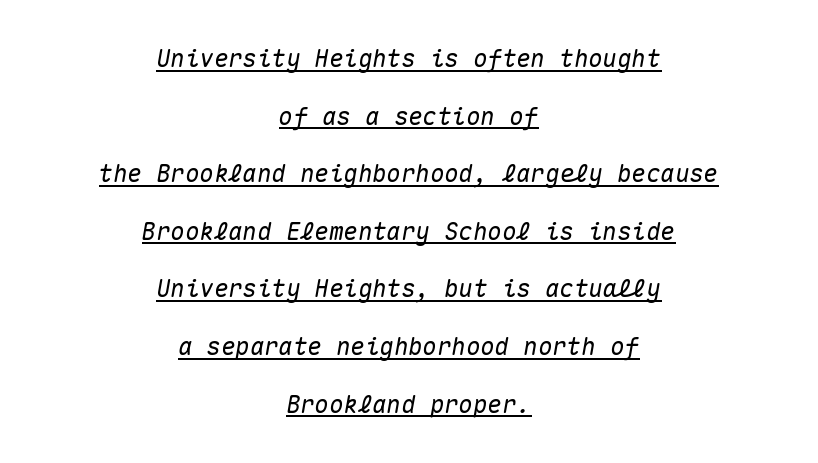
{"italic": "yes", "lean": "right", "slant_degrees": 10, "underline": "yes", "align": "center", "line_spacing": "loose", "line_spacing_ratio": 2.4, "letter_spacing": "normal", "letter_spacing_em": 0.0, "glyph_px": 24}
